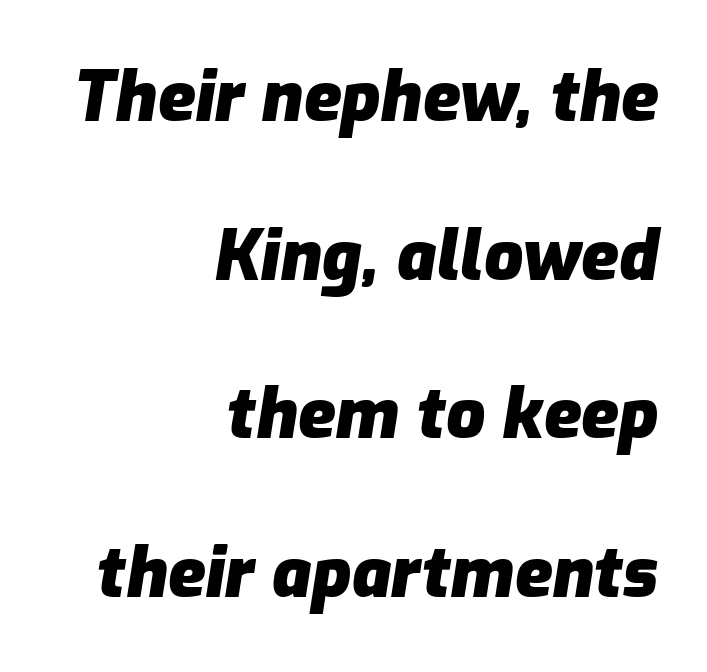
The image shows 69 px heavy type, italic (leaning right); set right-aligned, loose line spacing (2.3x), normal letter spacing, not underlined; low stroke contrast and a medium x-height.
